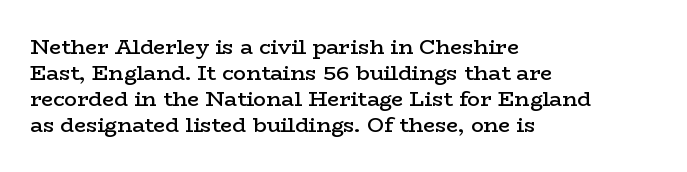
Q: Is the text bold? A: Semi-bold.
Q: Is the text italic (slanted)? A: No, it is upright.
Q: Is the text underlined? A: No.
Q: How is the paragraph aligned? A: Left-aligned.
Q: Is the spacing between letters normal or unusually wide? A: Normal.
